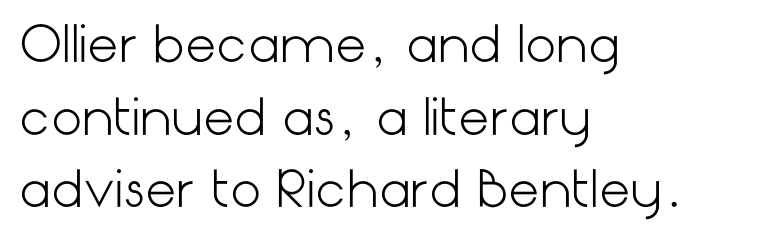
Q: Is the text bold? A: No.
Q: Is the text italic (slanted)? A: No, it is upright.
Q: Is the typeface a serif or a sans-serif typeface? A: Sans-serif.
Q: Is the text underlined? A: No.
Q: How is the paragraph aligned? A: Left-aligned.
Q: Is the spacing between letters normal or unusually wide? A: Normal.
Q: Is the spacing between lines tight, normal or loose? A: Normal.
Q: Width (condensed, normal, or wide)? A: Normal.
Q: Stroke contrast? A: Low.
Q: x-height? A: Medium.
